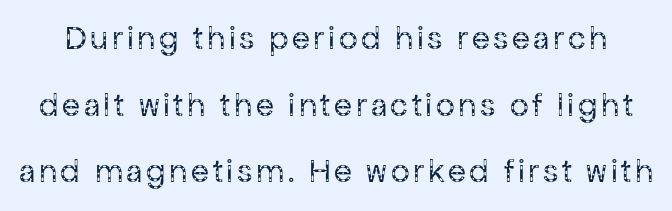
{"serif": "no", "italic": "no", "bold": "no", "weight": "regular", "width": "normal", "stroke_contrast": "low", "x_height": "medium", "monospaced": "no", "underline": "no", "line_spacing": "loose", "line_spacing_ratio": 2.02, "glyph_px": 33}
